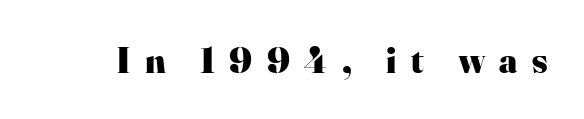
Looks like regular typesetting: each glyph gets only the width it needs. The area under the type is left untouched. Tall strokes in this sample are plumb rather than angled. A serif font was chosen for this passage. Does the weight exceed regular? Yes, all the way to bold.
